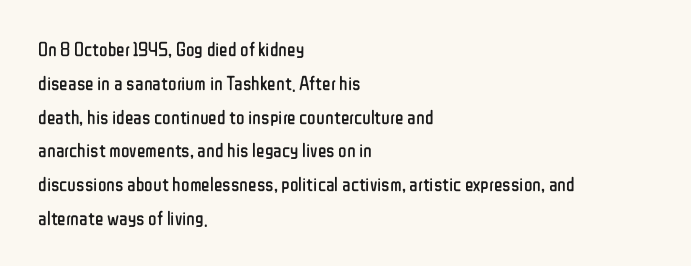
The image shows 20 px text type, upright; set left-aligned, normal line spacing (1.69x), normal letter spacing, not underlined.
